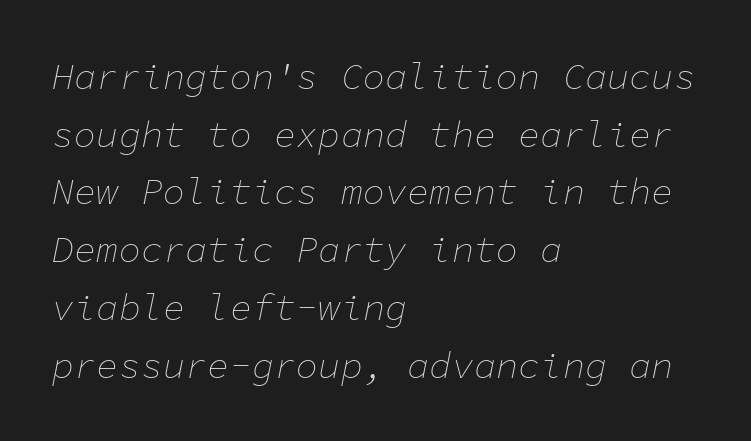
Decoration check: the copy has no underline. Horizontal bands of white between lines are of average thickness. Fixed-width glyphs throughout — classic coding-font behaviour. Teacher's note: observe the even left margin — that is flush-left alignment. When letters slant like this, we call the style italic. Heaviness? Minimal to ordinary, like unemphasized prose.
